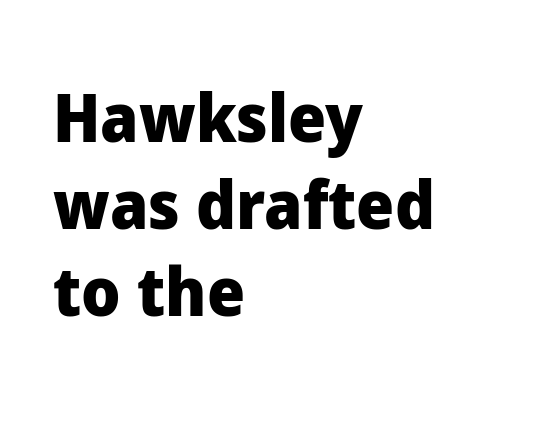
The image shows 67 px heavy sans-serif type, upright; set left-aligned, normal line spacing (1.3x), normal letter spacing, not underlined; low stroke contrast and a medium x-height.
